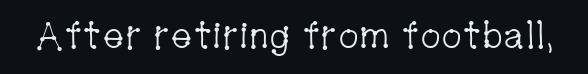
Q: Is the text bold? A: No.
Q: Is the text italic (slanted)? A: No, it is upright.
Q: Is the typeface a serif or a sans-serif typeface? A: Serif.
Q: Is the text underlined? A: No.
Q: Is the spacing between letters normal or unusually wide? A: Normal.
Q: Width (condensed, normal, or wide)? A: Condensed.
Q: Stroke contrast? A: Low.
Q: x-height? A: Medium.
Q: Monospaced? A: No.
